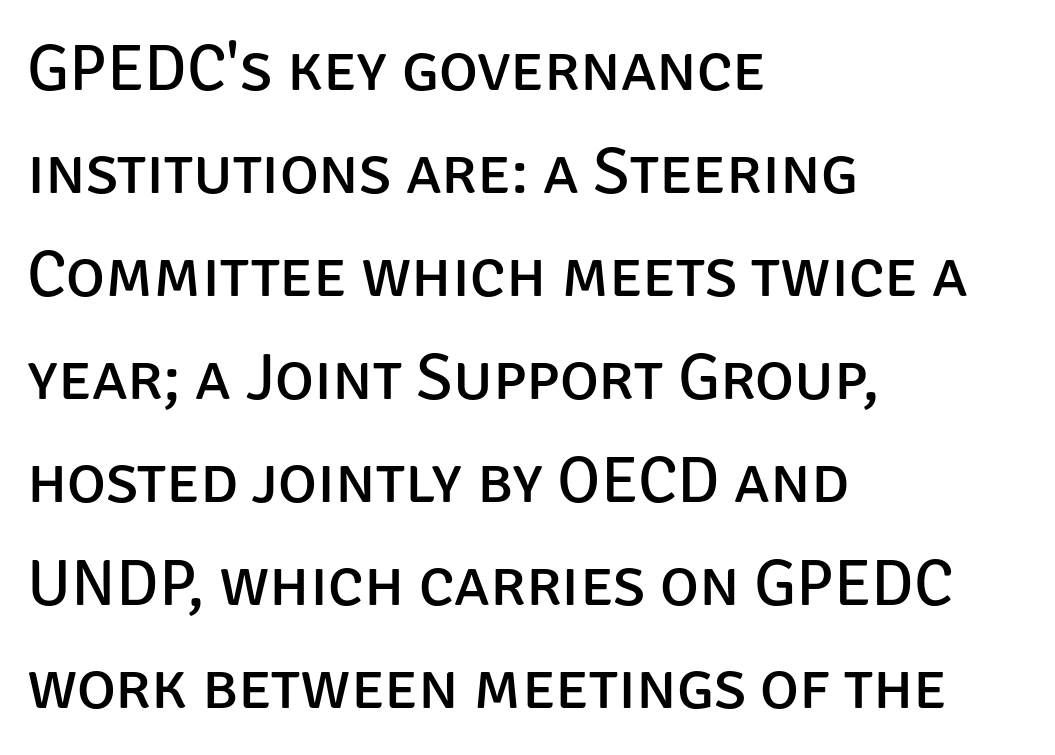
The image shows 66 px regular-weight sans-serif type, upright; set left-aligned, normal line spacing (1.56x), normal letter spacing, not underlined; low stroke contrast and a large x-height.
